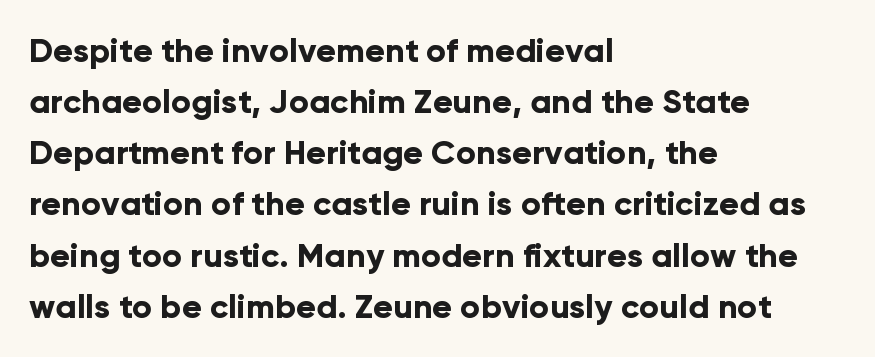
Q: Is the text bold? A: Yes.
Q: Is the text italic (slanted)? A: No, it is upright.
Q: Is the typeface a serif or a sans-serif typeface? A: Sans-serif.
Q: Is the text underlined? A: No.
Q: How is the paragraph aligned? A: Left-aligned.
Q: Is the spacing between letters normal or unusually wide? A: Normal.
Q: Is the spacing between lines tight, normal or loose? A: Normal.
Q: Width (condensed, normal, or wide)? A: Normal.
Q: Stroke contrast? A: Low.
Q: x-height? A: Medium.
Q: Monospaced? A: No.
